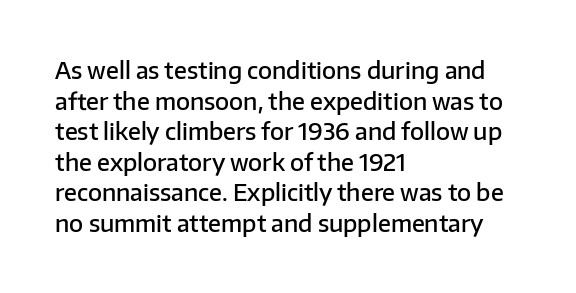
The image shows 23 px text type, upright; set left-aligned, normal line spacing (1.33x), normal letter spacing, not underlined.
